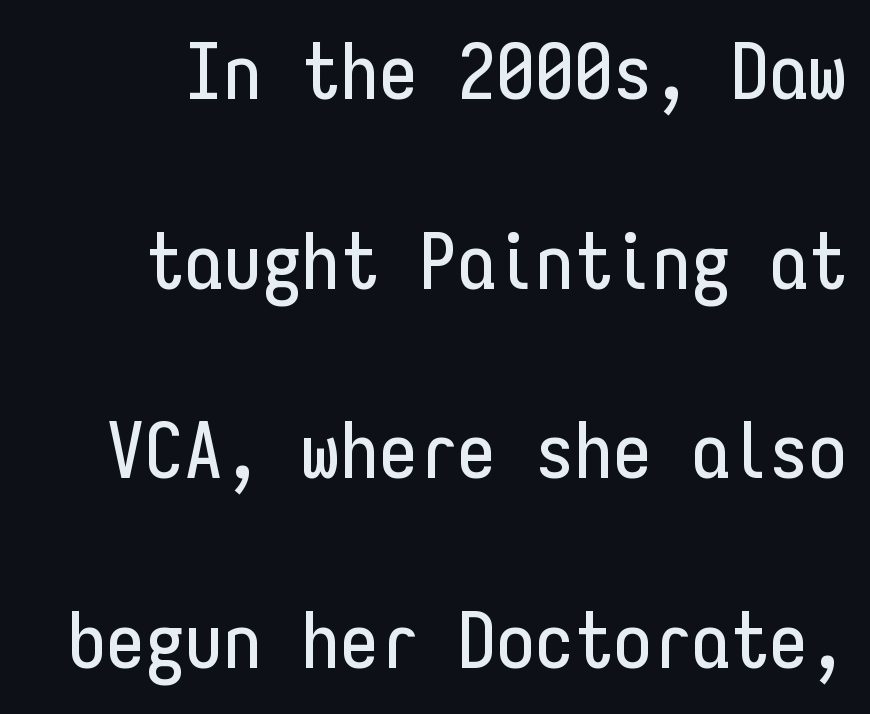
The image shows 78 px condensed sans-serif type, upright, monospaced; set loose line spacing (2.43x), normal letter spacing, not underlined; low stroke contrast and a medium x-height.
